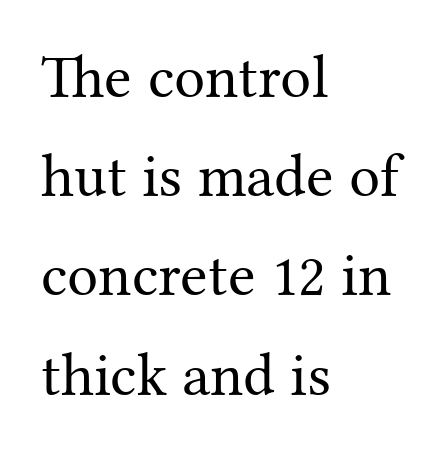
{"serif": "yes", "italic": "no", "bold": "no", "weight": "regular", "width": "normal", "stroke_contrast": "medium", "x_height": "medium", "monospaced": "no", "underline": "no", "align": "left", "line_spacing": "normal", "line_spacing_ratio": 1.6, "letter_spacing": "normal", "letter_spacing_em": 0.0, "glyph_px": 62}
